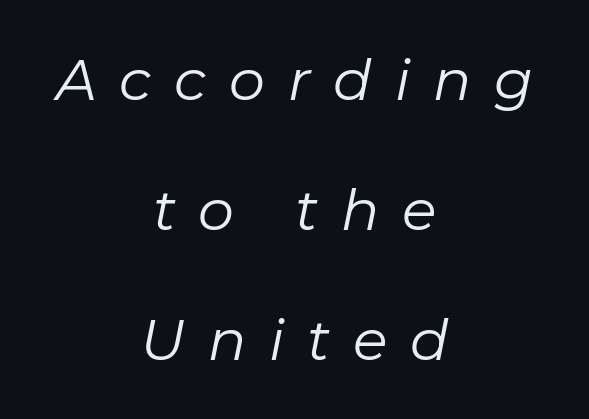
Q: Is the text bold? A: No.
Q: Is the text italic (slanted)? A: Yes, it leans right by about 11 degrees.
Q: Is the text underlined? A: No.
Q: How is the paragraph aligned? A: Centered.
Q: Is the spacing between letters normal or unusually wide? A: Unusually wide.
Q: Is the spacing between lines tight, normal or loose? A: Loose.
Q: Width (condensed, normal, or wide)? A: Normal.
Q: Stroke contrast? A: Low.
Q: x-height? A: Medium.
Q: Monospaced? A: No.
